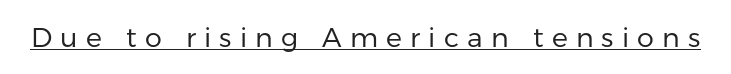
The image shows 27 px text type, upright; set unusually wide letter spacing (+0.3 em), underlined.
